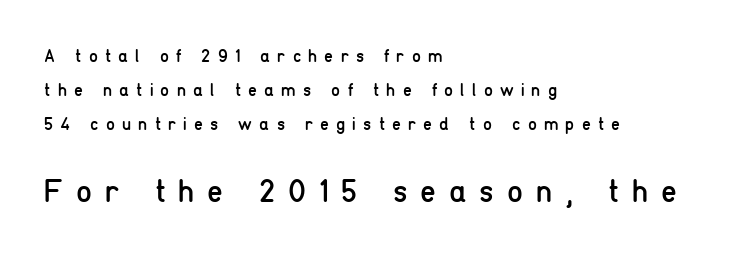
Tall strokes in this sample are plumb rather than angled. No chunkiness to these letters — they're not bold. Notice how the passage keeps a crisp vertical edge on the left only. The letters carry no serifs — their stems end cleanly without finishing strokes. These two chunks differ in scale, with the bottom chunk taking the larger measure. Spacing verdict: proportional, widths tailored to each character.
